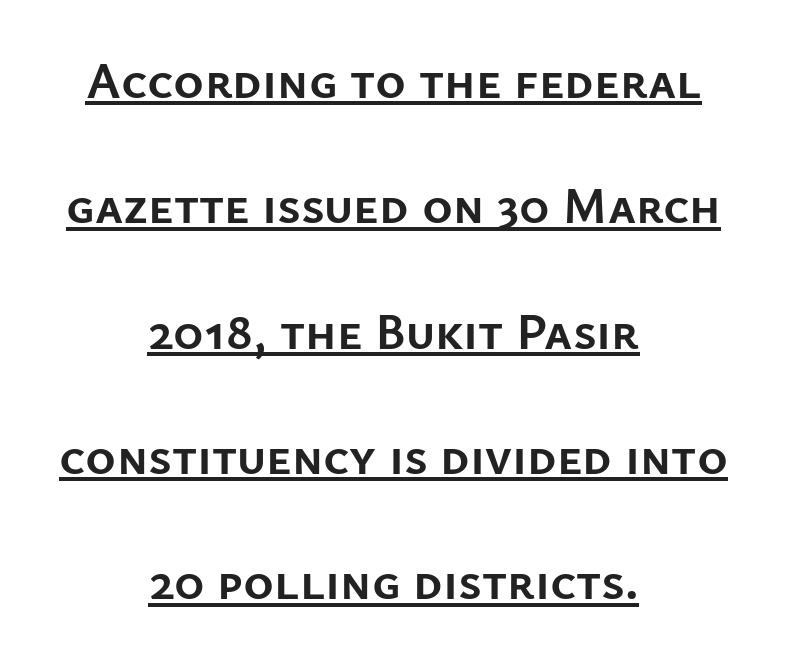
Q: Is the text bold? A: Yes.
Q: Is the text italic (slanted)? A: No, it is upright.
Q: Is the typeface a serif or a sans-serif typeface? A: Sans-serif.
Q: Is the text underlined? A: Yes.
Q: How is the paragraph aligned? A: Centered.
Q: Is the spacing between letters normal or unusually wide? A: Normal.
Q: Is the spacing between lines tight, normal or loose? A: Loose.
Q: Width (condensed, normal, or wide)? A: Normal.
Q: Stroke contrast? A: Low.
Q: x-height? A: Medium.
Q: Monospaced? A: No.
